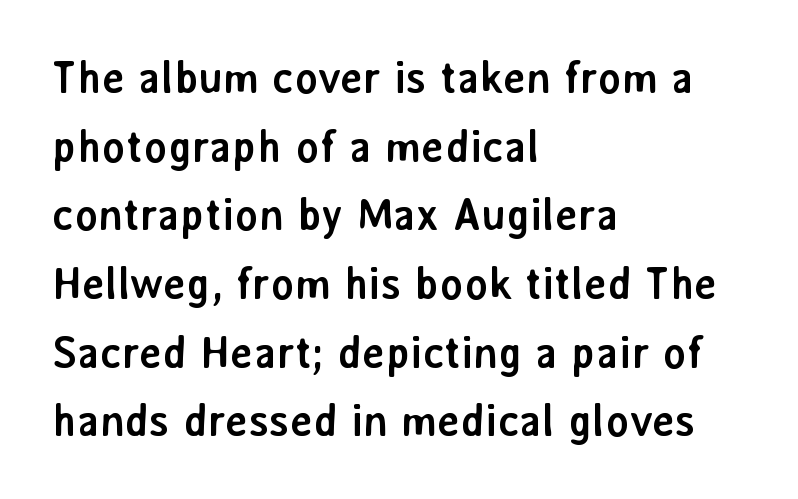
Nope, not italic — everything's standing straight. In terms of weight, the rendering is a true, heavy bold. Plain, unruled lines of type. The face used here is proportionally spaced, like ordinary book or web type.
